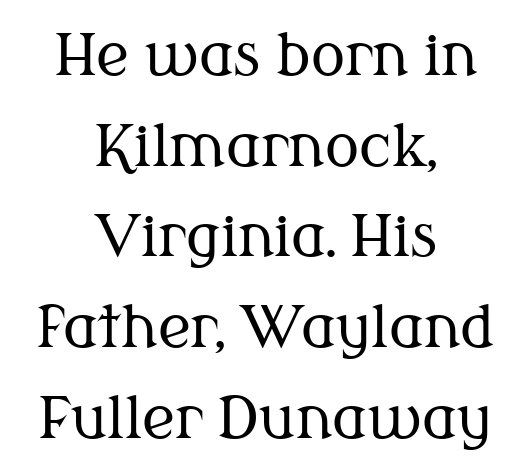
Q: Is the text bold? A: No.
Q: Is the text italic (slanted)? A: No, it is upright.
Q: Is the typeface a serif or a sans-serif typeface? A: Serif.
Q: Is the text underlined? A: No.
Q: How is the paragraph aligned? A: Centered.
Q: Is the spacing between letters normal or unusually wide? A: Normal.
Q: Is the spacing between lines tight, normal or loose? A: Normal.
Q: Width (condensed, normal, or wide)? A: Normal.
Q: Stroke contrast? A: Medium.
Q: x-height? A: Medium.
Q: Monospaced? A: No.
